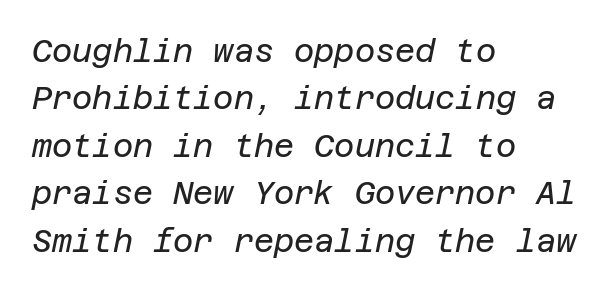
Q: Is the text bold? A: No.
Q: Is the text italic (slanted)? A: Yes, it leans right by about 12 degrees.
Q: Is the text underlined? A: No.
Q: How is the paragraph aligned? A: Left-aligned.
Q: Is the spacing between letters normal or unusually wide? A: Normal.
Q: Is the spacing between lines tight, normal or loose? A: Normal.
Q: Width (condensed, normal, or wide)? A: Normal.
Q: Stroke contrast? A: Low.
Q: x-height? A: Large.
